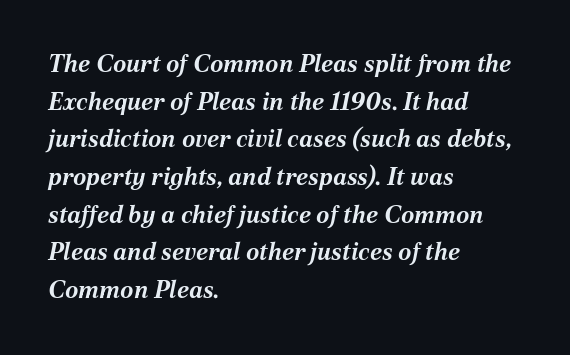
You'd pick this weight for a headline — it's a proper bold. Type without underlining. Horizontal alignment here is leftward, the default for most running prose. The face used here is rendered with its standard letterfit. The space between consecutive lines is moderate.
